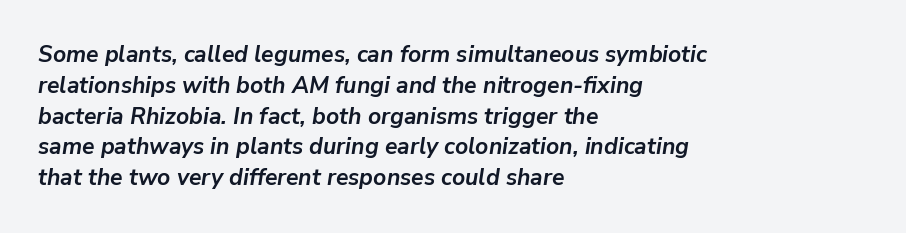
{"italic": "yes", "lean": "right", "slant_degrees": 9, "bold": "yes", "underline": "no", "align": "left", "line_spacing": "normal", "line_spacing_ratio": 1.34, "letter_spacing": "normal", "letter_spacing_em": 0.0, "glyph_px": 23}
